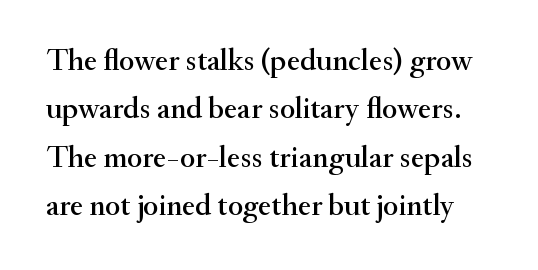
Q: Is the text italic (slanted)? A: No, it is upright.
Q: Is the typeface a serif or a sans-serif typeface? A: Serif.
Q: Is the text underlined? A: No.
Q: Is the spacing between letters normal or unusually wide? A: Normal.
Q: Is the spacing between lines tight, normal or loose? A: Normal.
Q: Width (condensed, normal, or wide)? A: Normal.
Q: Stroke contrast? A: Medium.
Q: x-height? A: Small.
Q: Monospaced? A: No.
